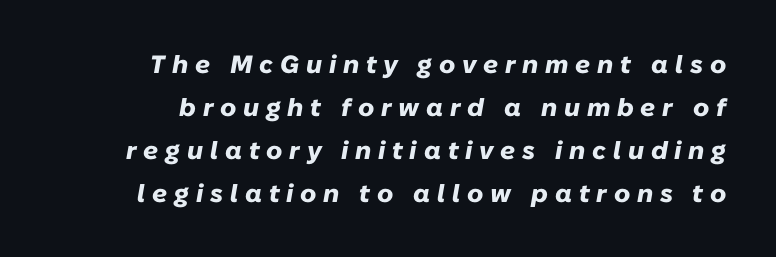
{"italic": "yes", "lean": "right", "slant_degrees": 10, "bold": "yes", "underline": "no", "line_spacing_ratio": 1.72, "letter_spacing": "wide", "letter_spacing_em": 0.27, "glyph_px": 25}
